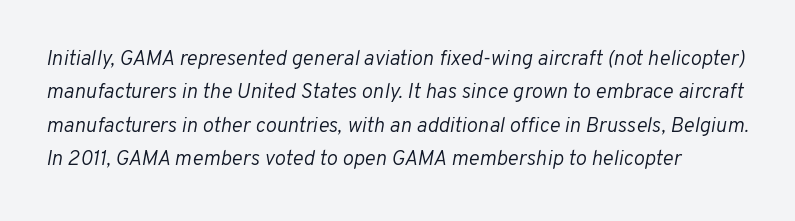
{"italic": "yes", "lean": "right", "slant_degrees": 10, "bold": "no", "underline": "no", "line_spacing": "normal", "line_spacing_ratio": 1.59, "letter_spacing": "normal", "letter_spacing_em": 0.0, "glyph_px": 21}
